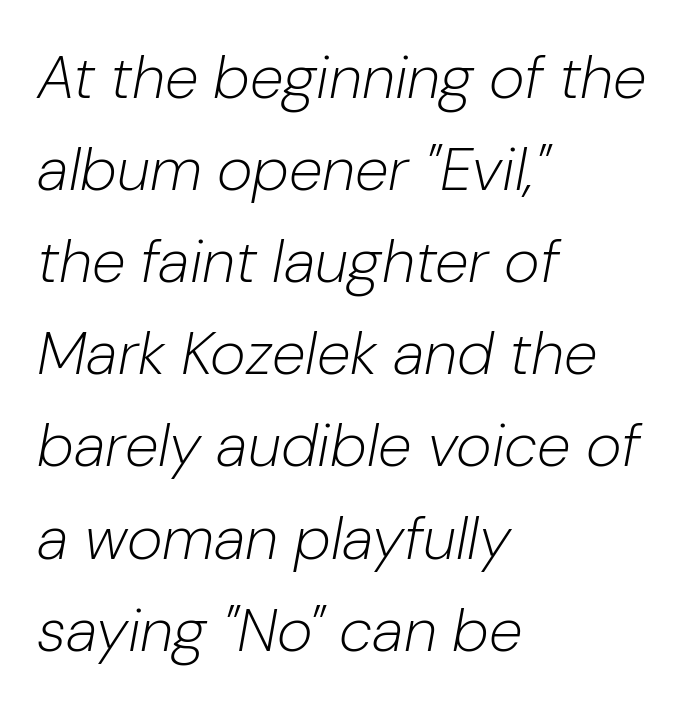
{"italic": "yes", "lean": "right", "slant_degrees": 10, "bold": "no", "weight": "light", "width": "normal", "stroke_contrast": "low", "x_height": "medium", "monospaced": "no", "underline": "no", "align": "left", "line_spacing": "normal", "line_spacing_ratio": 1.51, "letter_spacing": "normal", "letter_spacing_em": 0.0, "glyph_px": 61}
